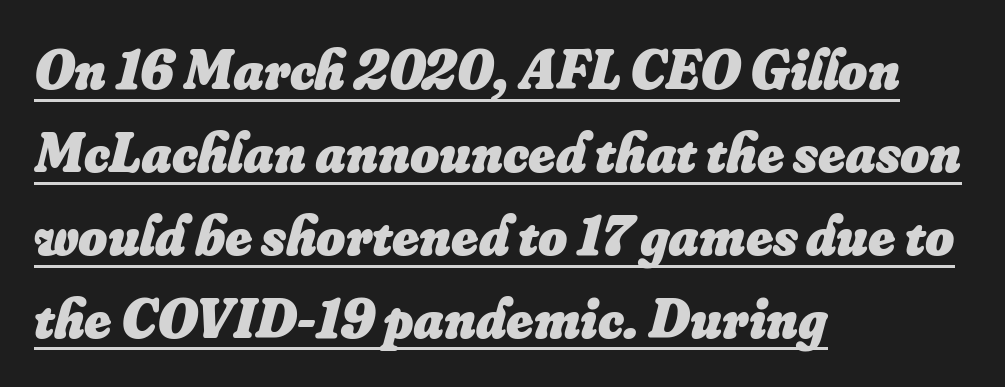
{"italic": "yes", "lean": "right", "slant_degrees": 16, "bold": "yes", "weight": "heavy", "width": "normal", "stroke_contrast": "low", "x_height": "small", "monospaced": "no", "underline": "yes", "align": "left", "line_spacing": "normal", "line_spacing_ratio": 1.48, "letter_spacing": "normal", "letter_spacing_em": 0.0, "glyph_px": 56}
